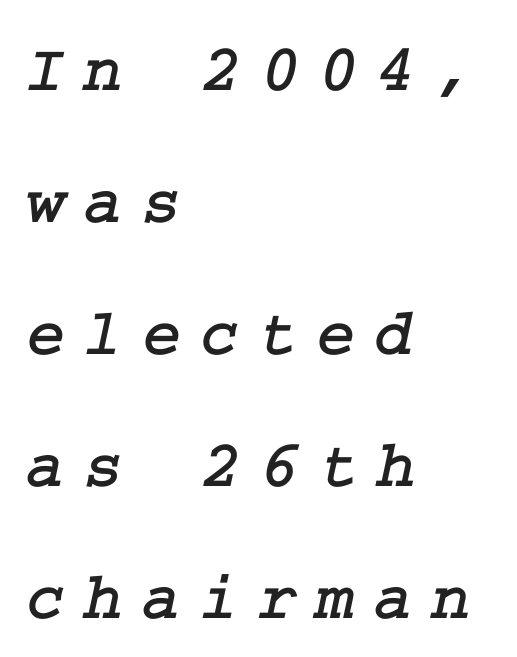
{"serif": "yes", "width": "normal", "stroke_contrast": "low", "x_height": "medium", "underline": "no", "align": "left", "line_spacing": "loose", "line_spacing_ratio": 1.97, "letter_spacing": "wide", "letter_spacing_em": 0.28, "glyph_px": 67}
